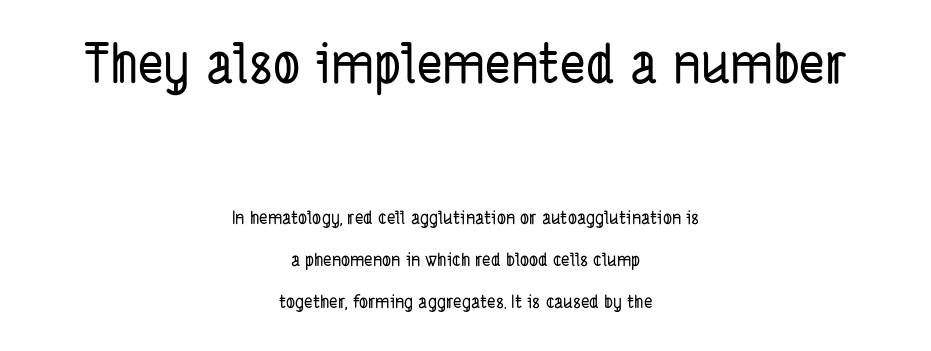
The image shows 54 px condensed sans-serif type; set centered, loose line spacing (2.34x), normal letter spacing, not underlined; the first (top) block is 3.0x larger; low stroke contrast and a medium x-height.
